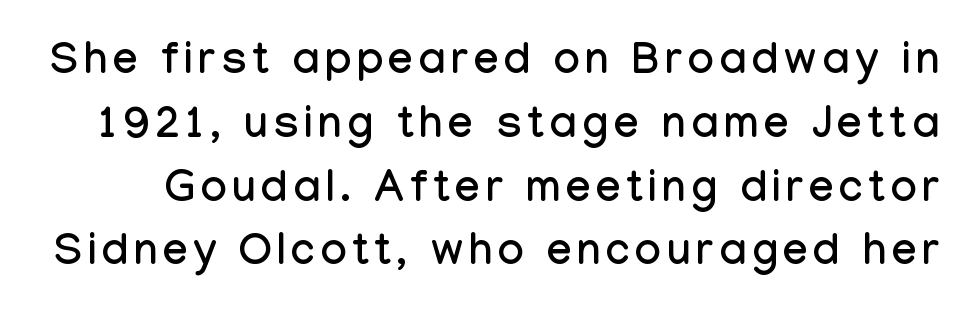
Is this a sans? Yes — the strokes have no serifs. Is this a fixed-width face? No — the glyphs have proportional, varying widths. Rendered with straight, roman letterforms. The passage shown stacks its lines at a standard gap. Decoration check: the copy has no underline.
